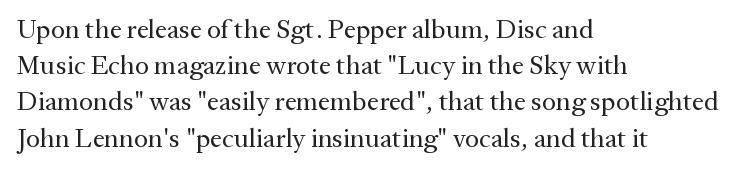
Q: Is the text bold? A: No.
Q: Is the text italic (slanted)? A: No, it is upright.
Q: Is the text underlined? A: No.
Q: How is the paragraph aligned? A: Left-aligned.
Q: Is the spacing between letters normal or unusually wide? A: Normal.
Q: Is the spacing between lines tight, normal or loose? A: Normal.
